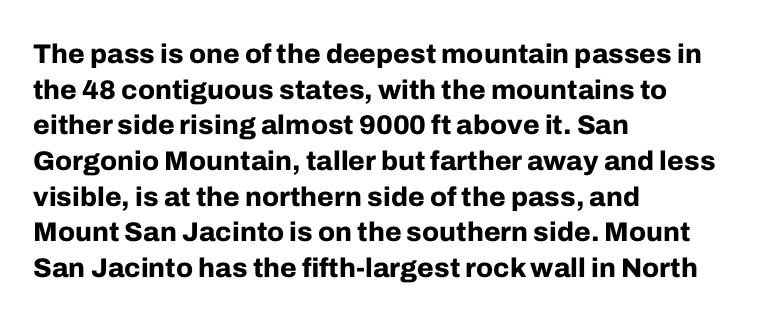
Q: Is the text bold? A: Yes.
Q: Is the text italic (slanted)? A: No, it is upright.
Q: Is the text underlined? A: No.
Q: How is the paragraph aligned? A: Left-aligned.
Q: Is the spacing between letters normal or unusually wide? A: Normal.
Q: Is the spacing between lines tight, normal or loose? A: Normal.
